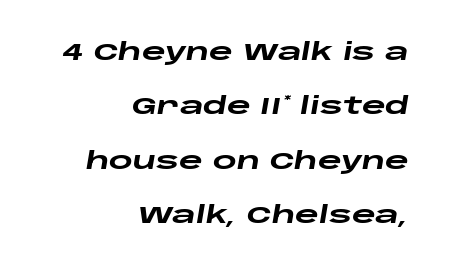
Observe the ordinary spacing: letters are neighbours, not strangers. The passage shown leans; its letterforms are oblique. Underline: absent. Every row of glyphs terminates at an identical x-position on the right. Is the type bold? Yes — the strokes are clearly thick and heavy. This sample trades compactness for vertical openness between lines.
